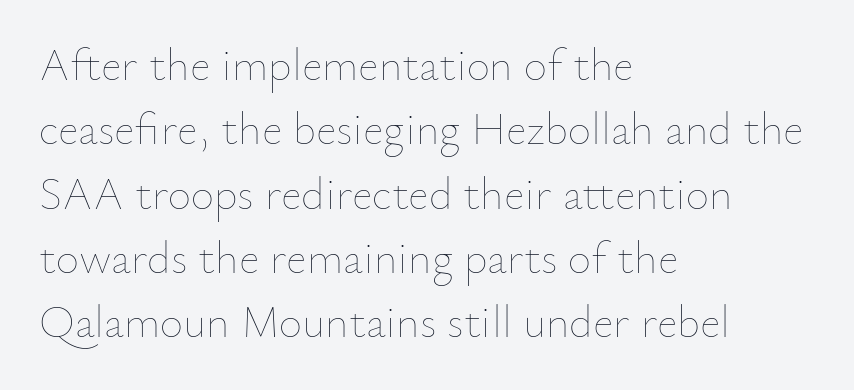
The image shows 45 px thin type, upright; set left-aligned, normal line spacing (1.43x), normal letter spacing, not underlined; low stroke contrast and a small x-height.
